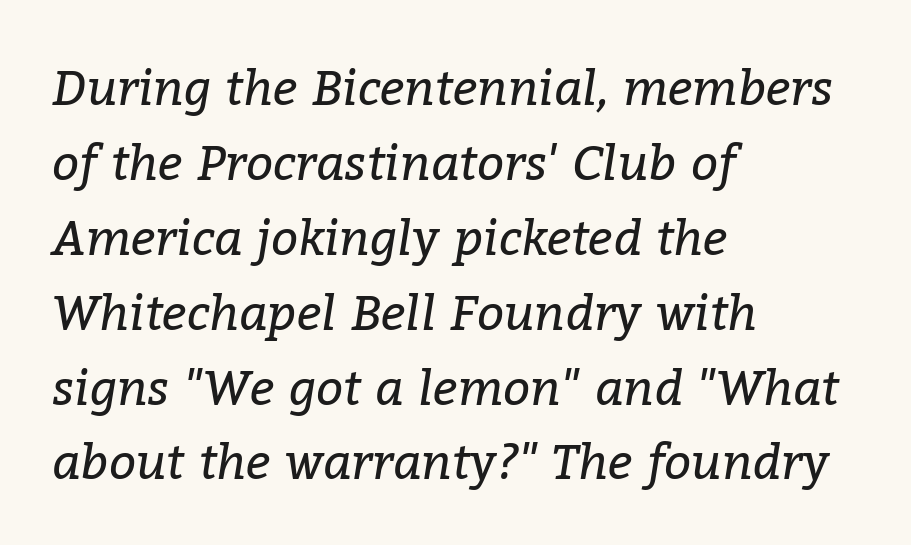
Note the varied advance widths — an 'i' is clearly narrower than an 'm'. An italicized treatment has been applied to the whole sample. If you drew a ruler down the left edge, every line would touch it. One glance says typical: line gaps are just what's usual. Tracking value appears to be zero — textbook default spacing. Only glyphs here, with clear space below each row.
